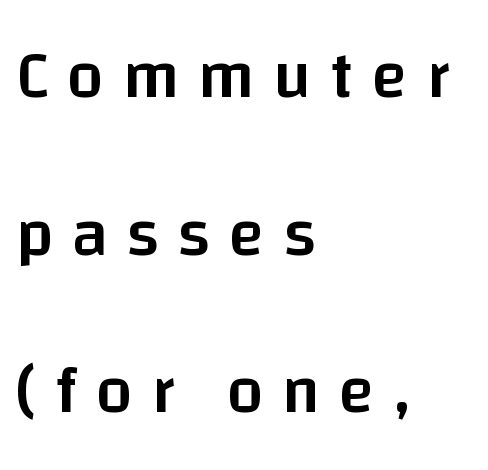
To sum up the face: it is a sans, with no serifs. A student would call this left alignment; a typographer would say flush left, rag right. Posture: straight, roman, zero tilt. You could only call the tracking loose — the letters float apart.
